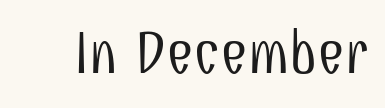
{"serif": "no", "italic": "no", "bold": "no", "weight": "light", "width": "condensed", "stroke_contrast": "low", "x_height": "medium", "monospaced": "no", "underline": "no", "letter_spacing": "normal", "letter_spacing_em": 0.0, "glyph_px": 60}
